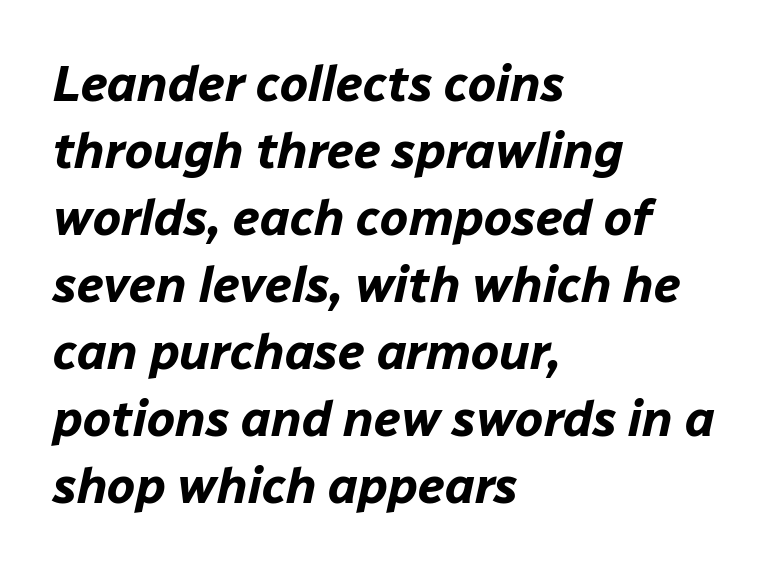
{"italic": "yes", "lean": "right", "slant_degrees": 12, "bold": "yes", "weight": "bold", "width": "normal", "stroke_contrast": "low", "x_height": "medium", "monospaced": "no", "underline": "no", "align": "left", "line_spacing": "normal", "line_spacing_ratio": 1.34, "letter_spacing": "normal", "letter_spacing_em": 0.0, "glyph_px": 50}
